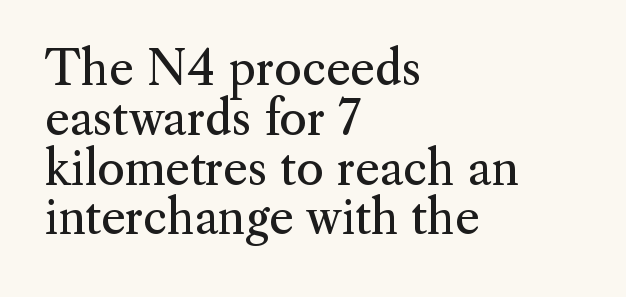
The image shows 47 px regular-weight serif type, upright; set left-aligned, tight line spacing (1.06x), normal letter spacing, not underlined; medium stroke contrast and a small x-height.
